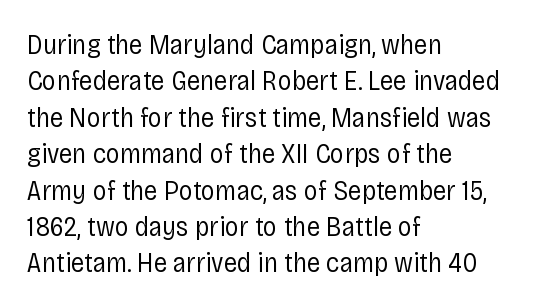
Regarding serifs, this sample does without them. The strip under each line holds only bare page. Each new line begins a customary step beneath the previous one. These lines are set flush left with a ragged right edge.
